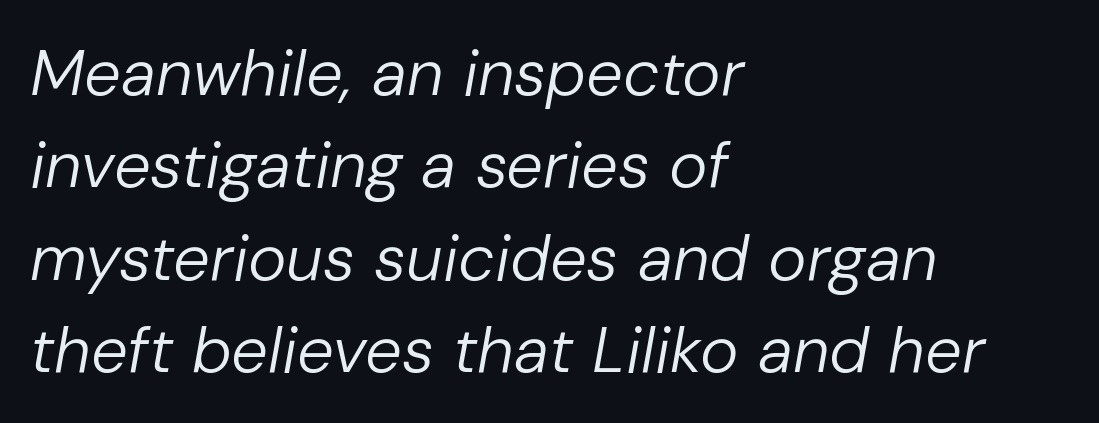
{"italic": "yes", "lean": "right", "slant_degrees": 10, "bold": "no", "weight": "regular", "width": "normal", "stroke_contrast": "low", "x_height": "medium", "monospaced": "no", "underline": "no", "align": "left", "line_spacing": "normal", "line_spacing_ratio": 1.42, "letter_spacing": "normal", "letter_spacing_em": 0.0, "glyph_px": 65}
